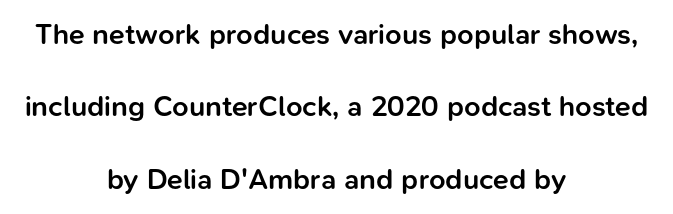
{"serif": "no", "italic": "no", "bold": "semi", "weight": "semibold", "width": "normal", "stroke_contrast": "low", "x_height": "medium", "monospaced": "no", "underline": "no", "align": "center", "line_spacing": "loose", "line_spacing_ratio": 2.5, "letter_spacing": "normal", "letter_spacing_em": 0.0, "glyph_px": 29}
